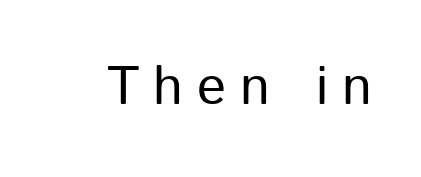
Q: Is the text bold? A: No.
Q: Is the text italic (slanted)? A: No, it is upright.
Q: Is the typeface a serif or a sans-serif typeface? A: Sans-serif.
Q: Is the text underlined? A: No.
Q: Is the spacing between letters normal or unusually wide? A: Unusually wide.
Q: Width (condensed, normal, or wide)? A: Normal.
Q: Stroke contrast? A: Low.
Q: x-height? A: Medium.
Q: Monospaced? A: No.
